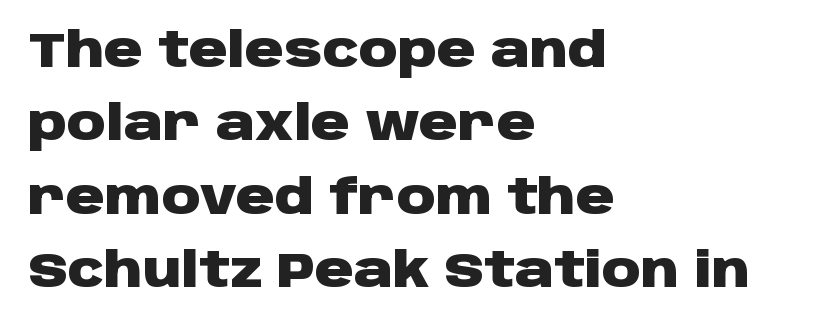
Are there feet on the stems? There aren't — it's a sans. Notice how the passage keeps a crisp vertical edge on the left only. A normal amount of white space separates one row of letters from the next. Posture: straight, roman, zero tilt.
